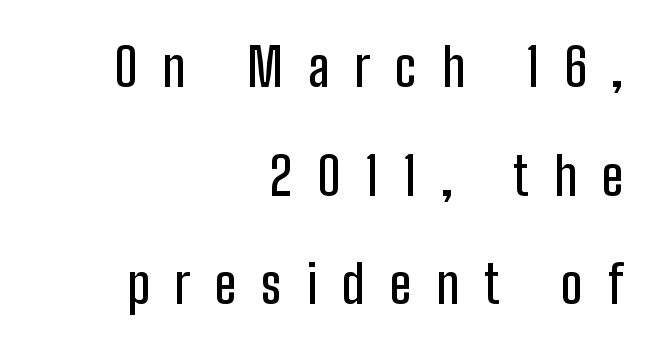
The image shows 52 px condensed sans-serif type, upright; set right-aligned, loose line spacing (2.09x), unusually wide letter spacing (+0.48 em), not underlined; low stroke contrast and a medium x-height.
